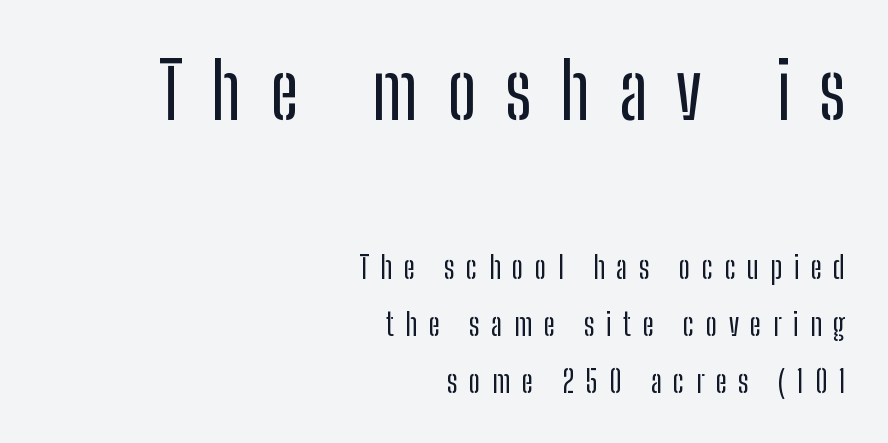
{"serif": "no", "italic": "no", "width": "condensed", "stroke_contrast": "low", "x_height": "medium", "monospaced": "no", "underline": "no", "align": "right", "line_spacing_ratio": 1.83, "letter_spacing": "wide", "letter_spacing_em": 0.37, "larger_block": "first", "size_ratio": 2.52, "glyph_px": 78}
